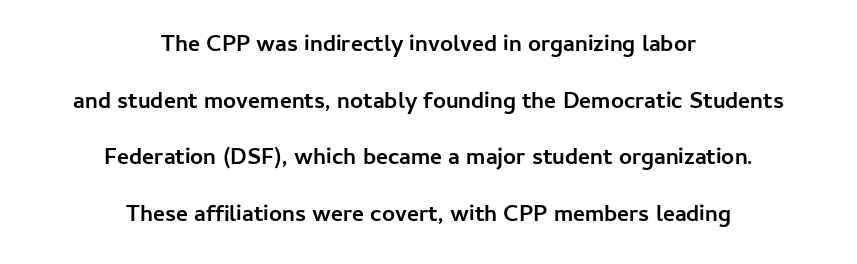
Q: Is the text bold? A: Yes.
Q: Is the text italic (slanted)? A: No, it is upright.
Q: Is the text underlined? A: No.
Q: How is the paragraph aligned? A: Centered.
Q: Is the spacing between letters normal or unusually wide? A: Normal.
Q: Is the spacing between lines tight, normal or loose? A: Loose.
